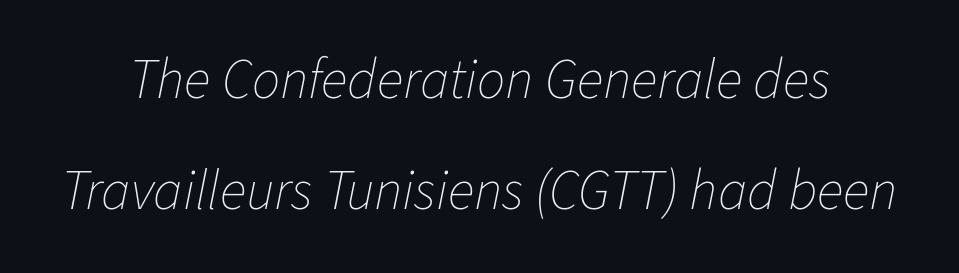
The image shows 56 px thin type, italic (leaning right); set loose line spacing (1.99x), normal letter spacing, not underlined; low stroke contrast and a medium x-height.
